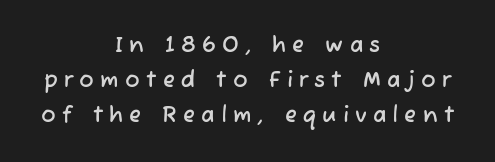
These lines are centered, leaving both edges ragged. Students, observe: this is what conventionally led text looks like. The foot of each line stays bare and open. The type is letterspaced generously, with wide tracking.
